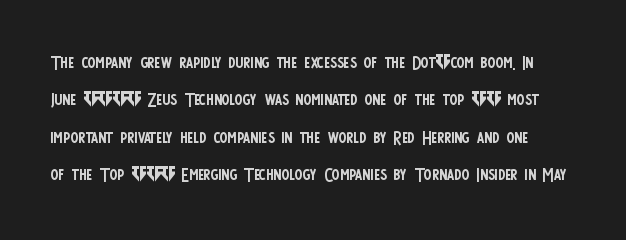
{"italic": "no", "bold": "no", "underline": "no", "line_spacing": "normal", "line_spacing_ratio": 1.56, "letter_spacing": "normal", "letter_spacing_em": 0.0, "glyph_px": 24}
